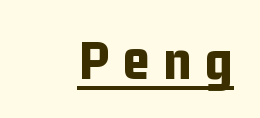
The image shows 58 px bold, condensed sans-serif type, upright; set unusually wide letter spacing (+0.24 em), underlined; low stroke contrast and a medium x-height.
